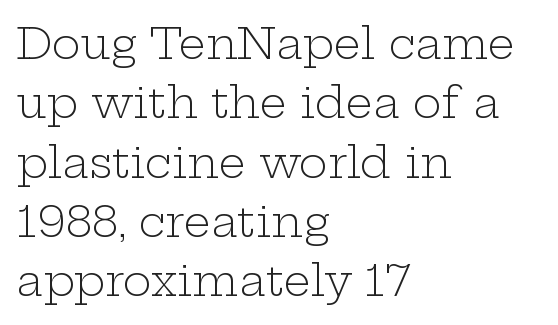
Varying glyph widths throughout — classic text-font behaviour. The font family rendered here belongs to the serif group. When letters stand straight like this, we call the style roman or upright. Is this a heavy cut? Hardly; it is regular or lighter.
